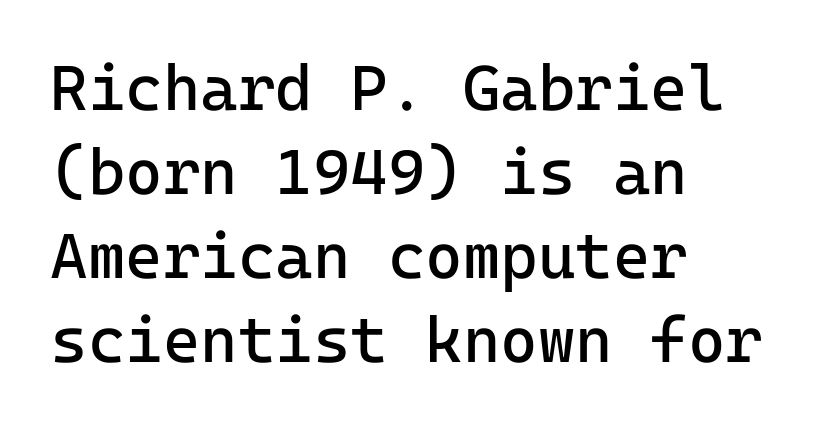
Q: Is the text bold? A: No.
Q: Is the text italic (slanted)? A: No, it is upright.
Q: Is the typeface a serif or a sans-serif typeface? A: Sans-serif.
Q: Is the text underlined? A: No.
Q: How is the paragraph aligned? A: Left-aligned.
Q: Is the spacing between letters normal or unusually wide? A: Normal.
Q: Is the spacing between lines tight, normal or loose? A: Normal.
Q: Width (condensed, normal, or wide)? A: Normal.
Q: Stroke contrast? A: Low.
Q: x-height? A: Medium.
